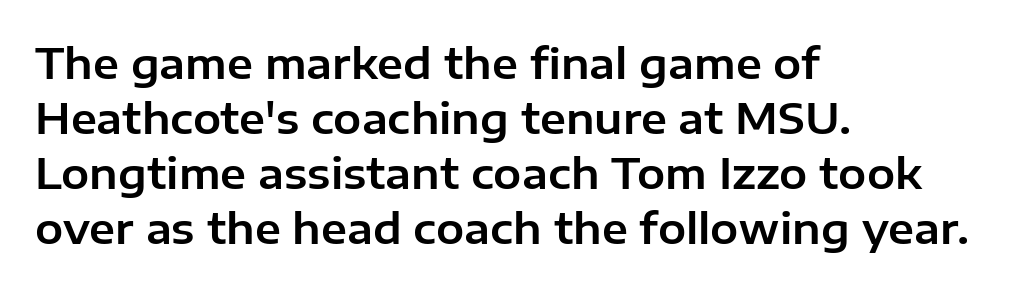
The image shows 42 px sans-serif type, upright; set left-aligned, normal line spacing (1.31x), normal letter spacing, not underlined; low stroke contrast and a medium x-height.
